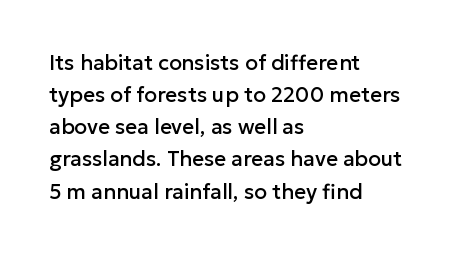
The image shows 21 px text type, upright; set left-aligned, normal line spacing (1.53x), normal letter spacing, not underlined.
